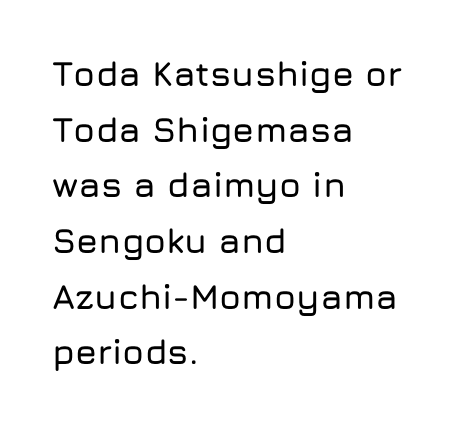
Q: Is the text italic (slanted)? A: No, it is upright.
Q: Is the typeface a serif or a sans-serif typeface? A: Sans-serif.
Q: Is the text underlined? A: No.
Q: How is the paragraph aligned? A: Left-aligned.
Q: Is the spacing between letters normal or unusually wide? A: Normal.
Q: Is the spacing between lines tight, normal or loose? A: Normal.
Q: Width (condensed, normal, or wide)? A: Normal.
Q: Stroke contrast? A: Low.
Q: x-height? A: Medium.
Q: Monospaced? A: No.
